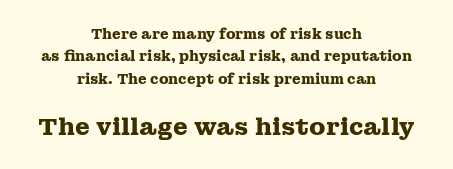
Q: Is the text bold? A: Yes.
Q: Is the text italic (slanted)? A: No, it is upright.
Q: Is the text underlined? A: No.
Q: How is the paragraph aligned? A: Centered.
Q: Is the spacing between letters normal or unusually wide? A: Normal.
Q: Is the spacing between lines tight, normal or loose? A: Normal.
Q: Which block of text is set in a larger size, the first (top) or the second (bottom)? A: The second (bottom) one.
